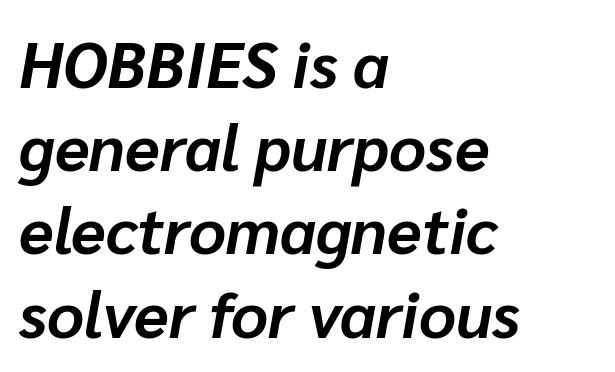
Spacing verdict: proportional, widths tailored to each character. Chunky letters — that's bold for sure. Spacing between characters is what you'd get straight out of the box. Line starts are locked; line ends wander.
